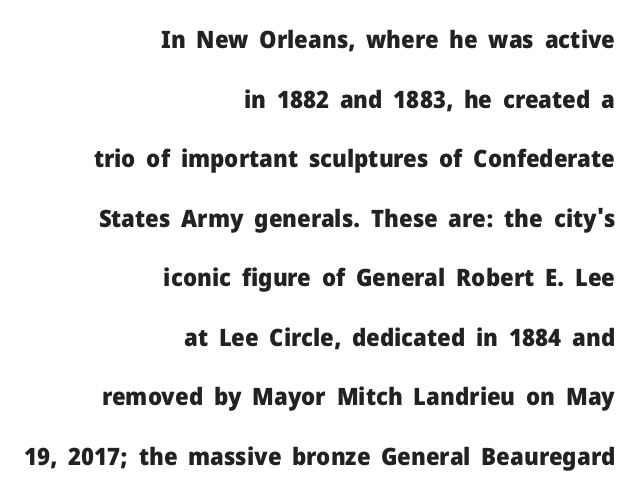
Q: Is the text bold? A: Yes.
Q: Is the text italic (slanted)? A: No, it is upright.
Q: Is the text underlined? A: No.
Q: How is the paragraph aligned? A: Right-aligned.
Q: Is the spacing between letters normal or unusually wide? A: Normal.
Q: Is the spacing between lines tight, normal or loose? A: Loose.
